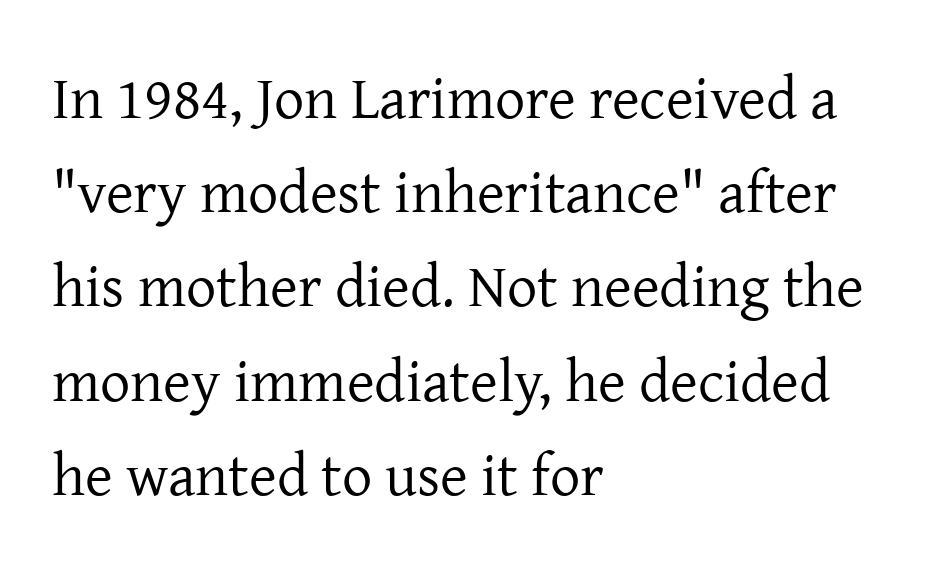
{"serif": "yes", "italic": "no", "bold": "no", "weight": "regular", "width": "normal", "stroke_contrast": "low", "x_height": "medium", "monospaced": "no", "underline": "no", "align": "left", "line_spacing": "normal", "line_spacing_ratio": 1.57, "letter_spacing": "normal", "letter_spacing_em": 0.0, "glyph_px": 60}
